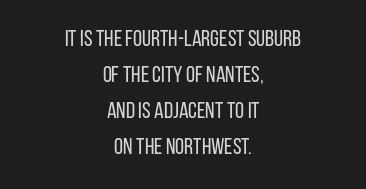
Q: Is the text bold? A: No.
Q: Is the text italic (slanted)? A: No, it is upright.
Q: Is the text underlined? A: No.
Q: How is the paragraph aligned? A: Centered.
Q: Is the spacing between letters normal or unusually wide? A: Normal.
Q: Is the spacing between lines tight, normal or loose? A: Normal.
